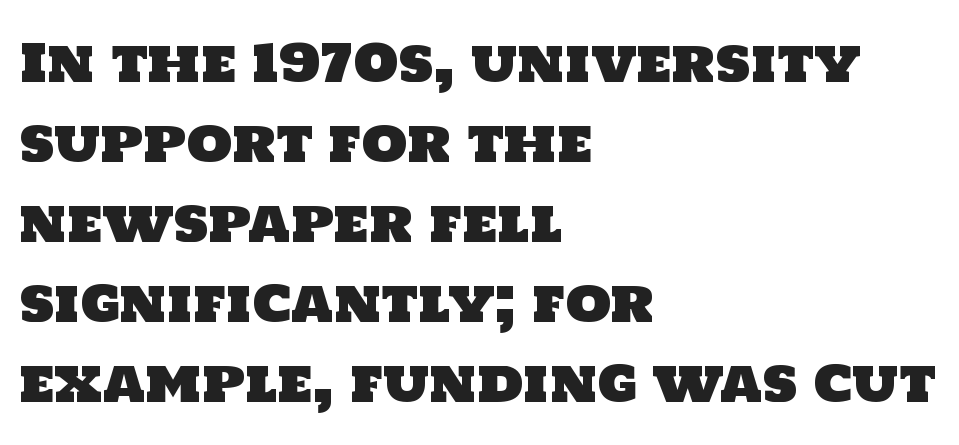
Q: Is the typeface a serif or a sans-serif typeface? A: Sans-serif.
Q: Is the text underlined? A: No.
Q: How is the paragraph aligned? A: Left-aligned.
Q: Is the spacing between letters normal or unusually wide? A: Normal.
Q: Is the spacing between lines tight, normal or loose? A: Normal.
Q: Width (condensed, normal, or wide)? A: Normal.
Q: Stroke contrast? A: Low.
Q: x-height? A: Large.
Q: Monospaced? A: No.
